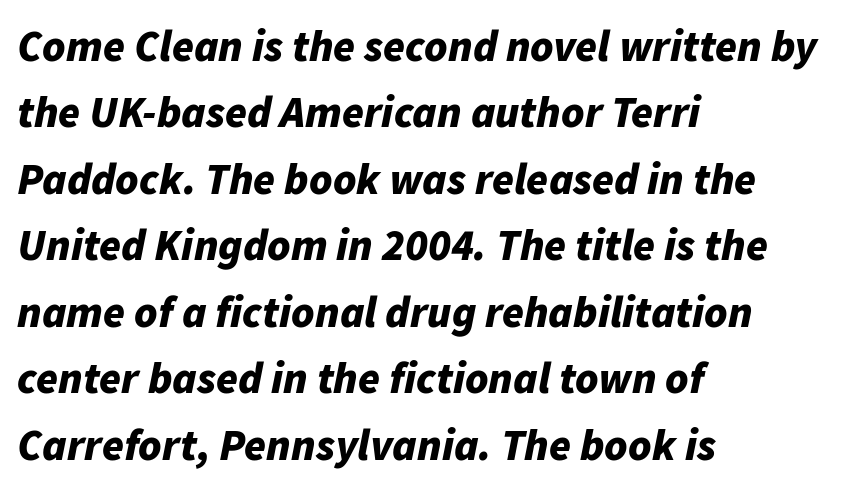
Q: Is the text bold? A: Yes.
Q: Is the text italic (slanted)? A: Yes, it leans right by about 11 degrees.
Q: Is the text underlined? A: No.
Q: How is the paragraph aligned? A: Left-aligned.
Q: Is the spacing between letters normal or unusually wide? A: Normal.
Q: Is the spacing between lines tight, normal or loose? A: Normal.
Q: Width (condensed, normal, or wide)? A: Normal.
Q: Stroke contrast? A: Low.
Q: x-height? A: Medium.
Q: Monospaced? A: No.
